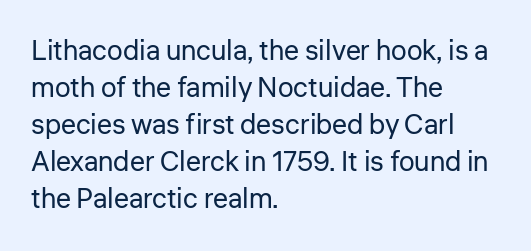
The image shows 28 px regular-weight sans-serif type, upright; set left-aligned, normal line spacing (1.32x), normal letter spacing, not underlined; low stroke contrast and a medium x-height.
